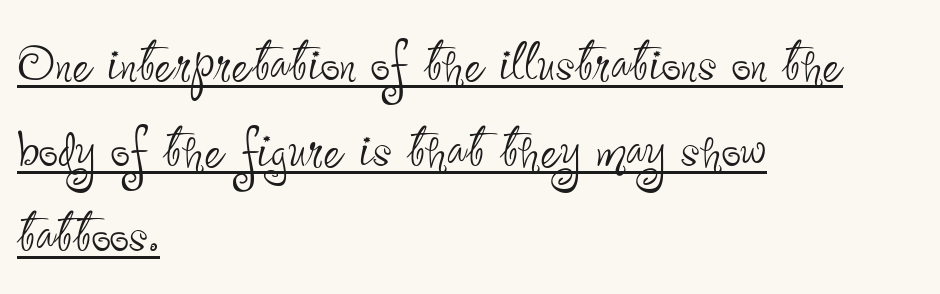
The weight tops out at a normal text grade. Underline: present. I'd call this a sans setting — the letters go barefoot. The passage shown has conventional tracking throughout. You could not count columns in this text — the font is proportionally spaced.
